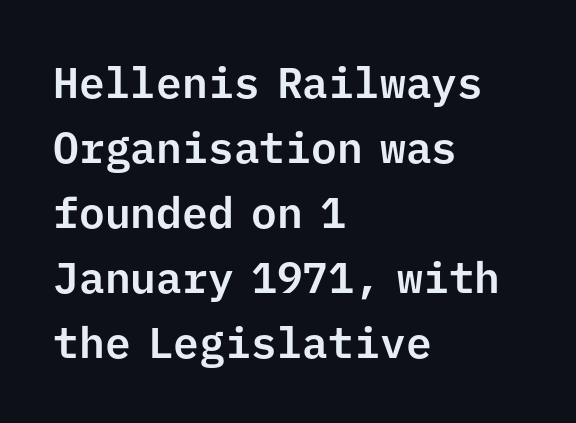
{"serif": "no", "italic": "no", "width": "normal", "stroke_contrast": "low", "x_height": "medium", "monospaced": "yes", "underline": "no", "align": "left", "line_spacing": "normal", "line_spacing_ratio": 1.51, "letter_spacing": "normal", "letter_spacing_em": 0.0, "glyph_px": 43}
